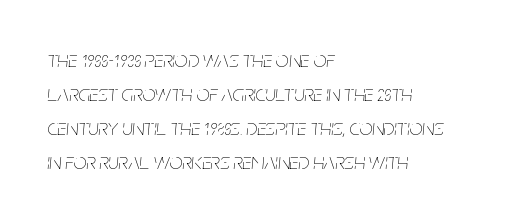
The image shows 23 px text type, italic (leaning right); set left-aligned, normal line spacing (1.48x), normal letter spacing, not underlined.
